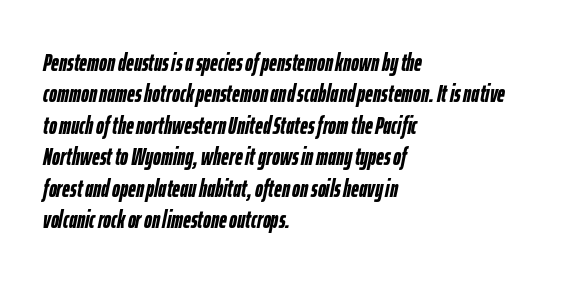
Q: Is the text bold? A: Yes.
Q: Is the text italic (slanted)? A: Yes, it leans right by about 12 degrees.
Q: Is the text underlined? A: No.
Q: How is the paragraph aligned? A: Left-aligned.
Q: Is the spacing between letters normal or unusually wide? A: Normal.
Q: Is the spacing between lines tight, normal or loose? A: Normal.
